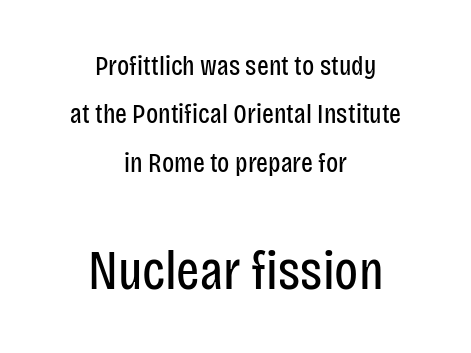
The rendering enlarges the type as you move from the upper chunk to the lower. Do the letters lean? They stand straight. Honestly, the letter spacing is just normal — you wouldn't notice it. Casual observation: everything's sitting right in the middle. Think of a printed novel: that variable character pitch is what you see here. Type without underlining.
